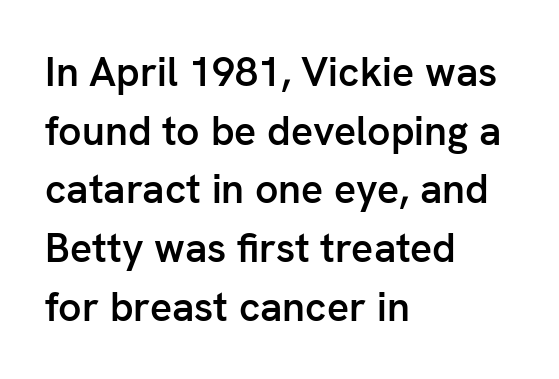
The image shows 41 px semibold sans-serif type, upright; set left-aligned, normal line spacing (1.43x), normal letter spacing, not underlined; low stroke contrast and a medium x-height.
